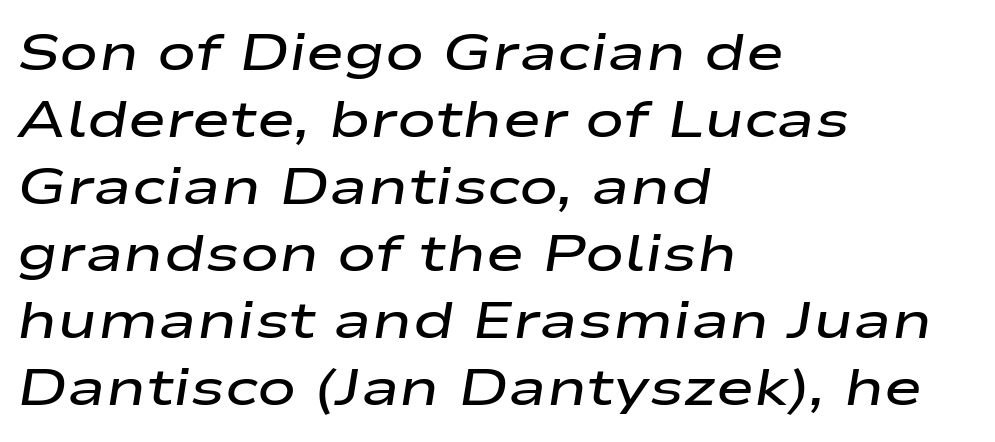
Q: Is the text bold? A: Semi-bold.
Q: Is the text italic (slanted)? A: Yes, it leans right by about 9 degrees.
Q: Is the text underlined? A: No.
Q: How is the paragraph aligned? A: Left-aligned.
Q: Is the spacing between letters normal or unusually wide? A: Normal.
Q: Is the spacing between lines tight, normal or loose? A: Normal.
Q: Width (condensed, normal, or wide)? A: Wide.
Q: Stroke contrast? A: Low.
Q: x-height? A: Medium.
Q: Monospaced? A: No.
